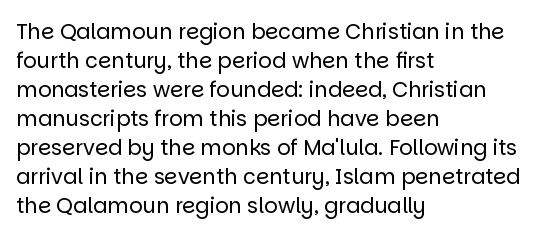
Q: Is the text bold? A: No.
Q: Is the text italic (slanted)? A: No, it is upright.
Q: Is the text underlined? A: No.
Q: How is the paragraph aligned? A: Left-aligned.
Q: Is the spacing between letters normal or unusually wide? A: Normal.
Q: Is the spacing between lines tight, normal or loose? A: Normal.
